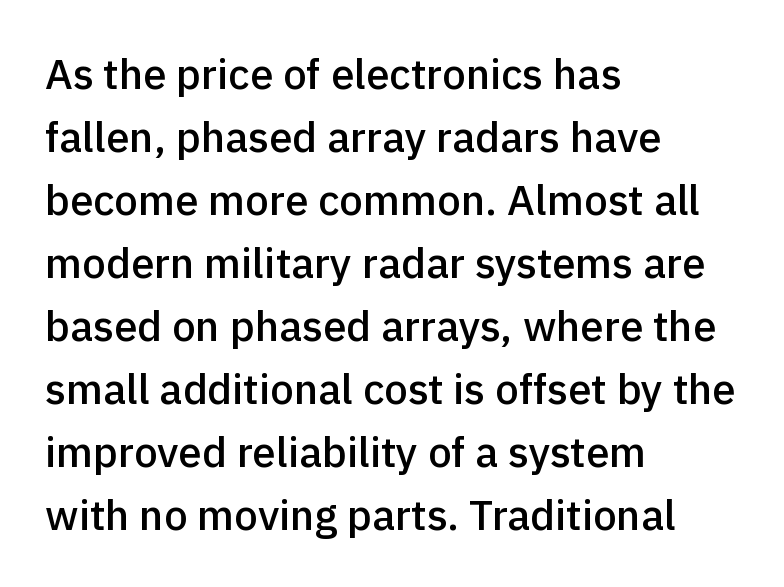
Honestly, there is no underline to notice here at all. The letters stand straight up with perfectly vertical stems. Compared with a centered layout, this one pins lines to the left instead. Observe the ordinary spacing: letters are neighbours, not strangers.
